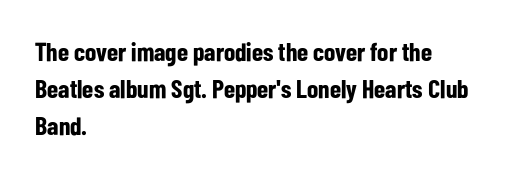
Q: Is the text bold? A: Yes.
Q: Is the text italic (slanted)? A: No, it is upright.
Q: Is the text underlined? A: No.
Q: How is the paragraph aligned? A: Left-aligned.
Q: Is the spacing between letters normal or unusually wide? A: Normal.
Q: Is the spacing between lines tight, normal or loose? A: Normal.
